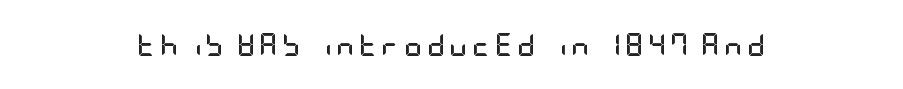
{"italic": "no", "bold": "yes", "underline": "no", "glyph_px": 23}
